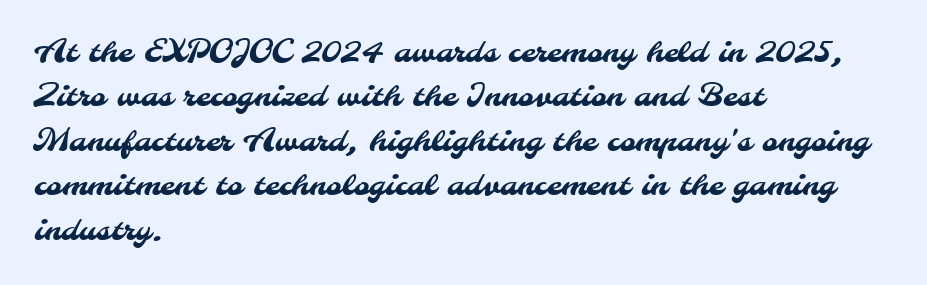
Q: Is the typeface a serif or a sans-serif typeface? A: Sans-serif.
Q: Is the text underlined? A: No.
Q: How is the paragraph aligned? A: Left-aligned.
Q: Is the spacing between letters normal or unusually wide? A: Normal.
Q: Is the spacing between lines tight, normal or loose? A: Normal.
Q: Width (condensed, normal, or wide)? A: Normal.
Q: Stroke contrast? A: Medium.
Q: x-height? A: Small.
Q: Monospaced? A: No.
